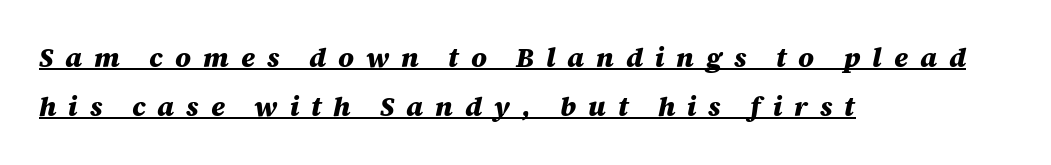
Q: Is the text bold? A: Yes.
Q: Is the text italic (slanted)? A: Yes, it leans right by about 12 degrees.
Q: Is the text underlined? A: Yes.
Q: How is the paragraph aligned? A: Left-aligned.
Q: Is the spacing between letters normal or unusually wide? A: Unusually wide.
